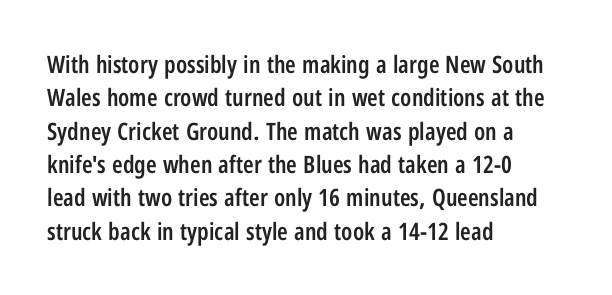
Does the lettering tilt? It doesn't — this is upright. Students, this is semibold: more ink than regular, less than bold. Is the block centered? No — it sits flush against the left margin. The block of text has a typical density, with ordinary space between rows.
